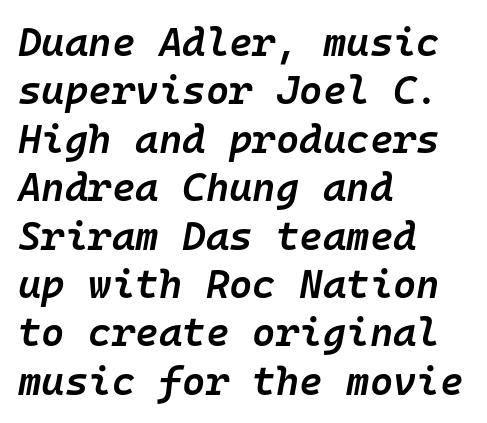
{"italic": "yes", "lean": "right", "slant_degrees": 10, "bold": "semi", "weight": "semibold", "width": "normal", "stroke_contrast": "low", "x_height": "medium", "monospaced": "yes", "underline": "no", "align": "left", "line_spacing_ratio": 1.21, "letter_spacing": "normal", "letter_spacing_em": 0.0, "glyph_px": 40}
